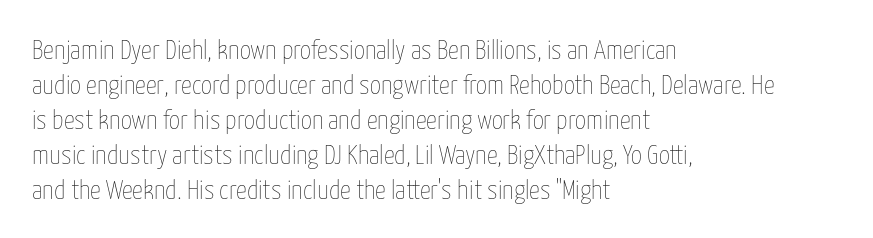
{"italic": "no", "bold": "no", "underline": "no", "align": "left", "line_spacing": "normal", "line_spacing_ratio": 1.3, "letter_spacing": "normal", "letter_spacing_em": 0.0, "glyph_px": 27}
